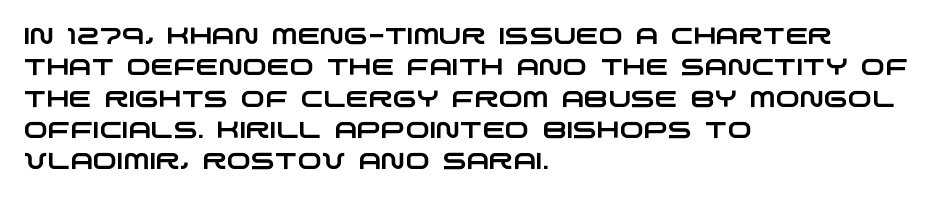
The image shows 23 px text type; set left-aligned, normal line spacing (1.36x), normal letter spacing, not underlined.
